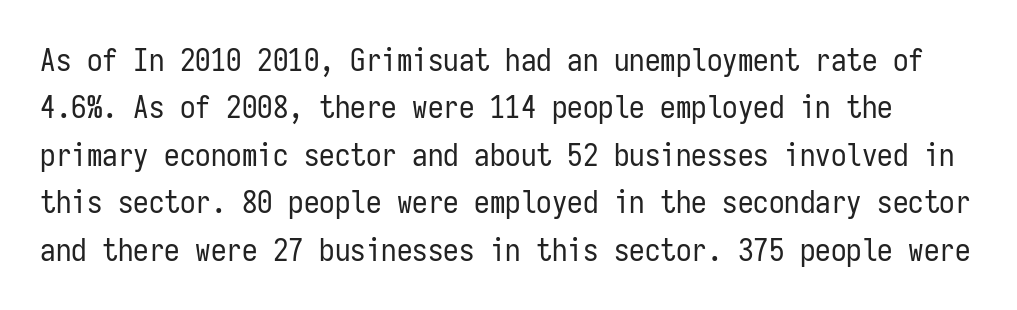
{"serif": "no", "italic": "no", "bold": "no", "weight": "regular", "width": "condensed", "stroke_contrast": "low", "x_height": "medium", "monospaced": "yes", "underline": "no", "line_spacing": "normal", "line_spacing_ratio": 1.53, "letter_spacing": "normal", "letter_spacing_em": 0.0, "glyph_px": 31}
